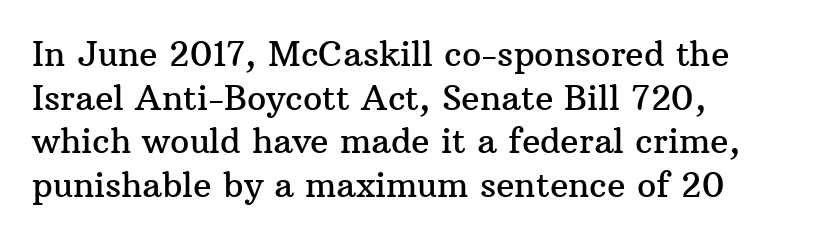
The image shows 34 px serif type, upright; set left-aligned, normal line spacing (1.28x), normal letter spacing, not underlined; medium stroke contrast and a medium x-height.
